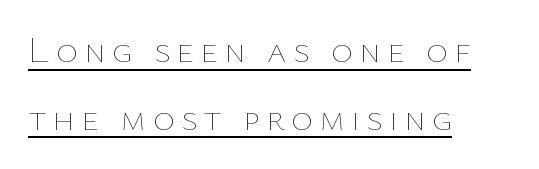
{"italic": "no", "bold": "no", "weight": "thin", "width": "normal", "stroke_contrast": "low", "x_height": "medium", "monospaced": "no", "underline": "yes", "align": "left", "line_spacing_ratio": 1.83, "glyph_px": 37}
